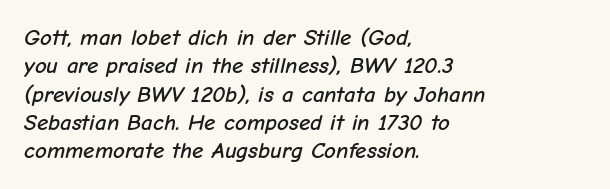
The image shows 23 px text type, italic (leaning right); set left-aligned, line spacing 1.23x, normal letter spacing, not underlined.
